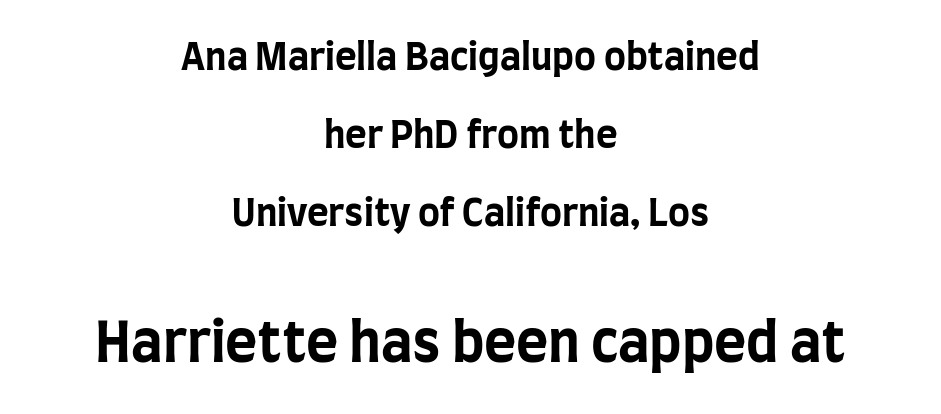
Q: Is the text bold? A: Yes.
Q: Is the text italic (slanted)? A: No, it is upright.
Q: Is the typeface a serif or a sans-serif typeface? A: Sans-serif.
Q: Is the text underlined? A: No.
Q: How is the paragraph aligned? A: Centered.
Q: Is the spacing between letters normal or unusually wide? A: Normal.
Q: Is the spacing between lines tight, normal or loose? A: Loose.
Q: Which block of text is set in a larger size, the first (top) or the second (bottom)? A: The second (bottom) one.
Q: Width (condensed, normal, or wide)? A: Condensed.
Q: Stroke contrast? A: Low.
Q: x-height? A: Large.
Q: Monospaced? A: No.
